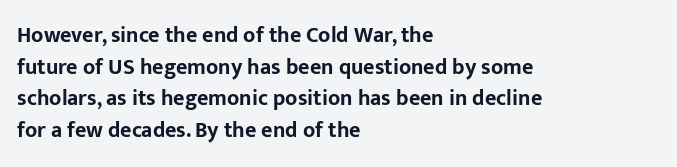
Q: Is the text bold? A: Yes.
Q: Is the text italic (slanted)? A: No, it is upright.
Q: Is the text underlined? A: No.
Q: How is the paragraph aligned? A: Left-aligned.
Q: Is the spacing between letters normal or unusually wide? A: Normal.
Q: Is the spacing between lines tight, normal or loose? A: Normal.
